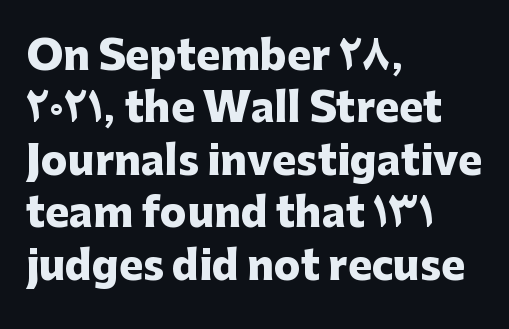
The image shows 40 px heavy sans-serif type, upright; set left-aligned, normal line spacing (1.31x), normal letter spacing, not underlined; low stroke contrast and a medium x-height.
